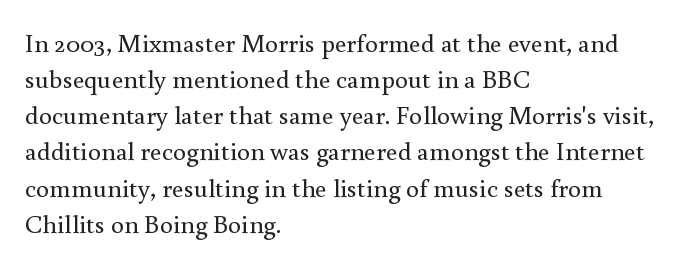
Q: Is the text bold? A: No.
Q: Is the text italic (slanted)? A: No, it is upright.
Q: Is the text underlined? A: No.
Q: How is the paragraph aligned? A: Left-aligned.
Q: Is the spacing between letters normal or unusually wide? A: Normal.
Q: Is the spacing between lines tight, normal or loose? A: Normal.
